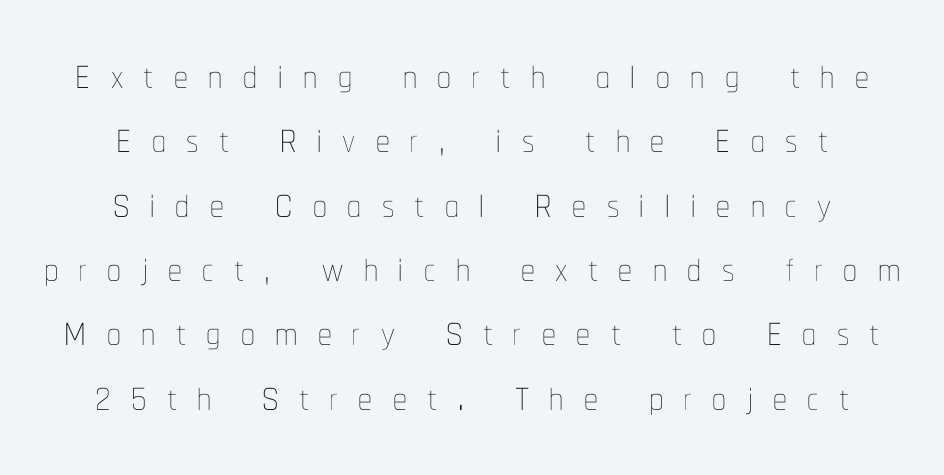
Q: Is the text bold? A: No.
Q: Is the text italic (slanted)? A: No, it is upright.
Q: Is the text underlined? A: No.
Q: How is the paragraph aligned? A: Centered.
Q: Is the spacing between letters normal or unusually wide? A: Unusually wide.
Q: Width (condensed, normal, or wide)? A: Condensed.
Q: Stroke contrast? A: Low.
Q: x-height? A: Medium.
Q: Monospaced? A: No.
